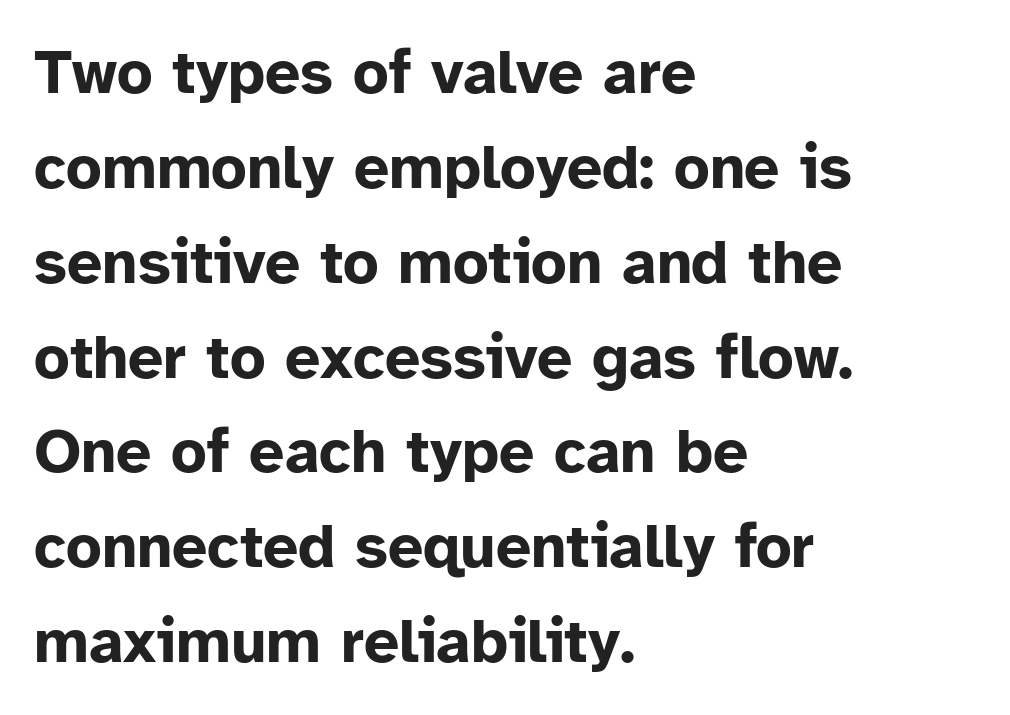
The image shows 62 px bold sans-serif type, upright; set left-aligned, normal line spacing (1.53x), normal letter spacing, not underlined; low stroke contrast and a medium x-height.
